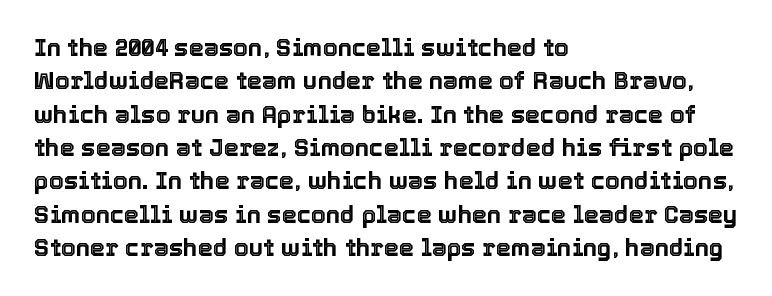
The image shows 24 px text type, upright; set left-aligned, normal line spacing (1.39x), normal letter spacing, not underlined.
